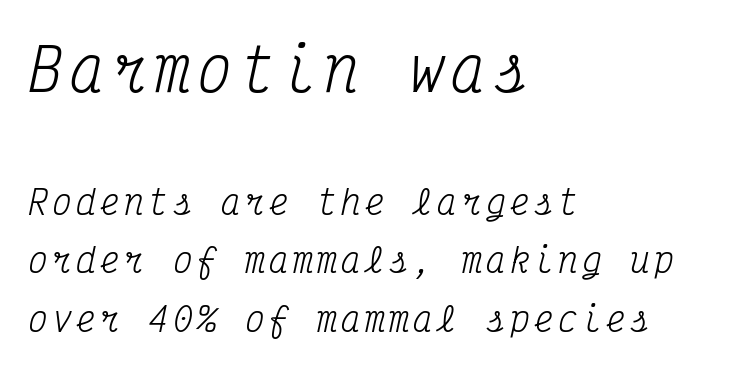
The image shows 58 px regular-weight, condensed serif type, italic (leaning right), monospaced; set left-aligned, line spacing 1.78x, not underlined; the first (top) block is 1.76x larger; medium stroke contrast and a medium x-height.
